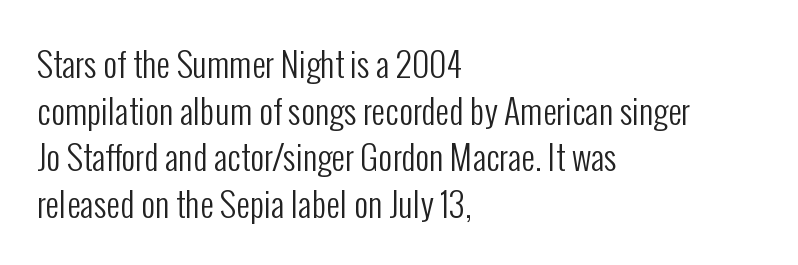
Q: Is the text bold? A: No.
Q: Is the text italic (slanted)? A: No, it is upright.
Q: Is the typeface a serif or a sans-serif typeface? A: Sans-serif.
Q: Is the text underlined? A: No.
Q: How is the paragraph aligned? A: Left-aligned.
Q: Is the spacing between letters normal or unusually wide? A: Normal.
Q: Is the spacing between lines tight, normal or loose? A: Normal.
Q: Width (condensed, normal, or wide)? A: Condensed.
Q: Stroke contrast? A: Low.
Q: x-height? A: Medium.
Q: Monospaced? A: No.
